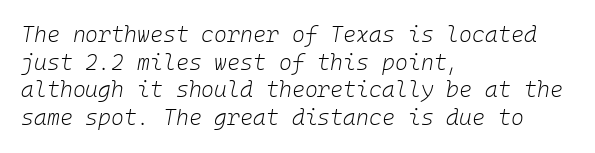
Descenders are the only things crossing below the line. Every row of glyphs begins at an identical x-position on the left. The letterforms sit at book weight or below. The tracking reads as untouched default to a designer's eye. In terms of leading, this rendering sits right in the middle.
